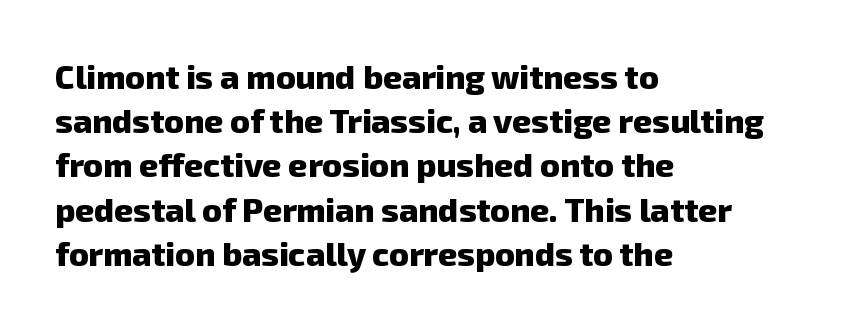
{"serif": "no", "bold": "yes", "weight": "heavy", "width": "normal", "stroke_contrast": "low", "x_height": "medium", "monospaced": "no", "underline": "no", "align": "left", "line_spacing": "normal", "line_spacing_ratio": 1.34, "letter_spacing": "normal", "letter_spacing_em": 0.0, "glyph_px": 33}
